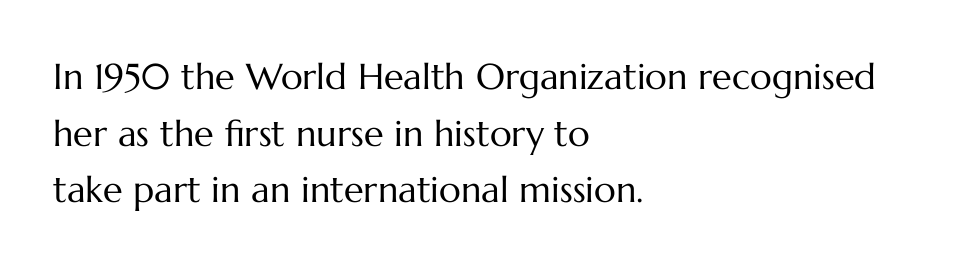
Standard letterfit; no display-style spreading of the glyphs. Baseline-to-baseline distance is the conventional proportion of letter height. Each row of text sits above clean, open space. Reading down the block, your eye returns to a fixed left position each line.
